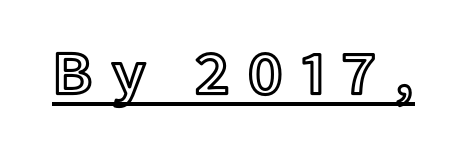
Q: Is the text italic (slanted)? A: No, it is upright.
Q: Is the text underlined? A: Yes.
Q: Is the spacing between letters normal or unusually wide? A: Unusually wide.
Q: Width (condensed, normal, or wide)? A: Normal.
Q: x-height? A: Medium.
Q: Monospaced? A: No.
